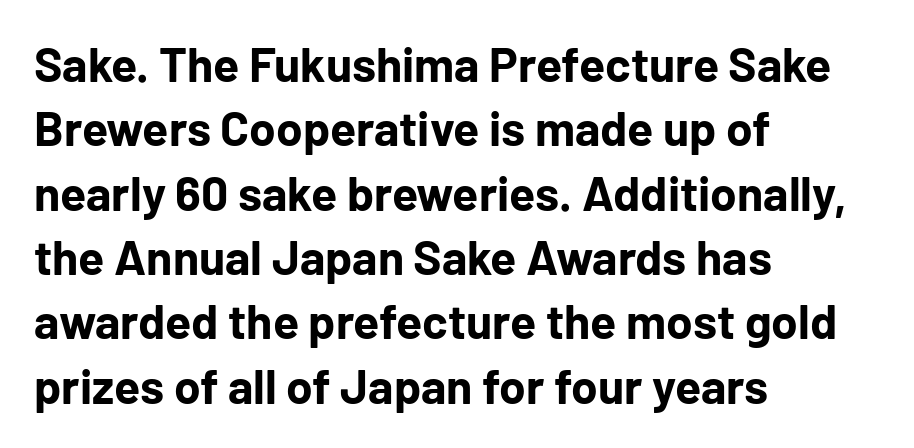
Q: Is the text bold? A: Yes.
Q: Is the text italic (slanted)? A: No, it is upright.
Q: Is the typeface a serif or a sans-serif typeface? A: Sans-serif.
Q: Is the text underlined? A: No.
Q: How is the paragraph aligned? A: Left-aligned.
Q: Is the spacing between letters normal or unusually wide? A: Normal.
Q: Is the spacing between lines tight, normal or loose? A: Normal.
Q: Width (condensed, normal, or wide)? A: Normal.
Q: Stroke contrast? A: Low.
Q: x-height? A: Medium.
Q: Monospaced? A: No.
